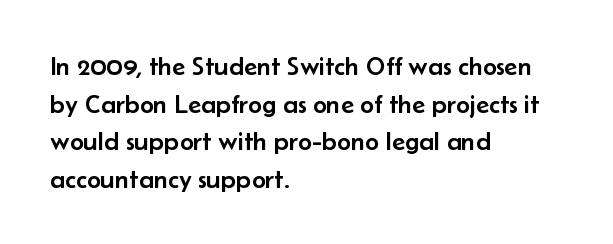
The image shows 27 px text type, upright; set left-aligned, normal line spacing (1.39x), normal letter spacing, not underlined.
